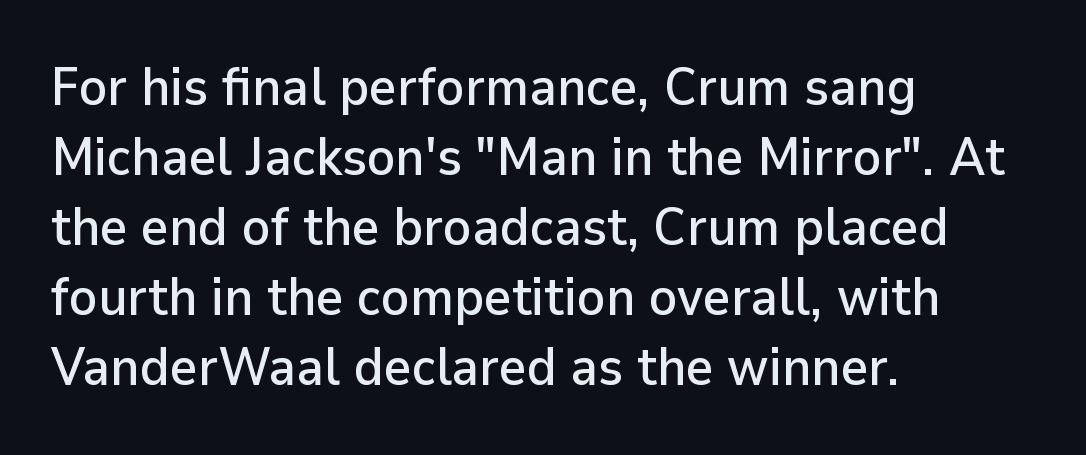
The passage is arranged the way most books set body copy — flush left. This sample uses plain, unmodified letter spacing. Think of a printed novel: that variable character pitch is what you see here. Quick note: not italic, upright. Nothing sits at the stroke ends, so this counts as sans-serif.
